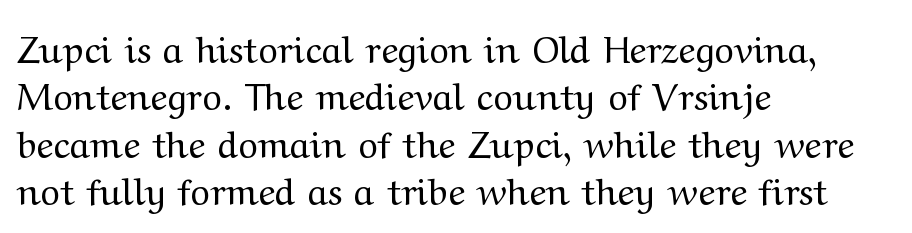
{"serif": "yes", "italic": "no", "bold": "no", "weight": "regular", "width": "wide", "stroke_contrast": "medium", "x_height": "medium", "monospaced": "no", "underline": "no", "align": "left", "line_spacing": "normal", "line_spacing_ratio": 1.28, "letter_spacing": "normal", "letter_spacing_em": 0.0, "glyph_px": 37}
